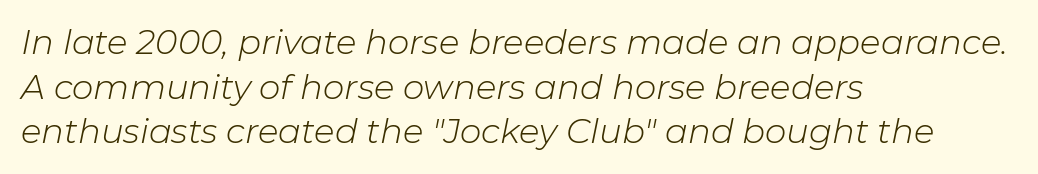
{"italic": "yes", "lean": "right", "slant_degrees": 11, "bold": "no", "weight": "light", "width": "normal", "stroke_contrast": "low", "x_height": "medium", "monospaced": "no", "underline": "no", "align": "left", "line_spacing": "normal", "line_spacing_ratio": 1.31, "letter_spacing": "normal", "letter_spacing_em": 0.0, "glyph_px": 34}
